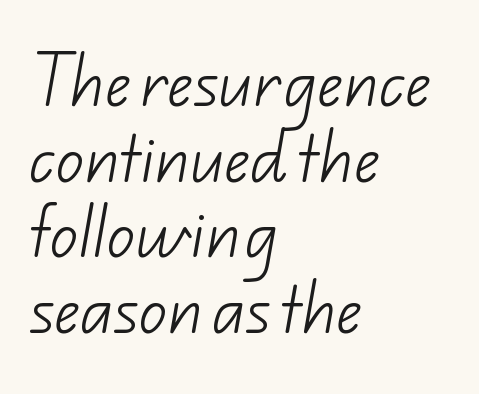
Q: Is the text bold? A: No.
Q: Is the typeface a serif or a sans-serif typeface? A: Sans-serif.
Q: Is the text underlined? A: No.
Q: How is the paragraph aligned? A: Left-aligned.
Q: Is the spacing between letters normal or unusually wide? A: Normal.
Q: Is the spacing between lines tight, normal or loose? A: Normal.
Q: Width (condensed, normal, or wide)? A: Normal.
Q: Stroke contrast? A: Low.
Q: x-height? A: Small.
Q: Monospaced? A: No.
